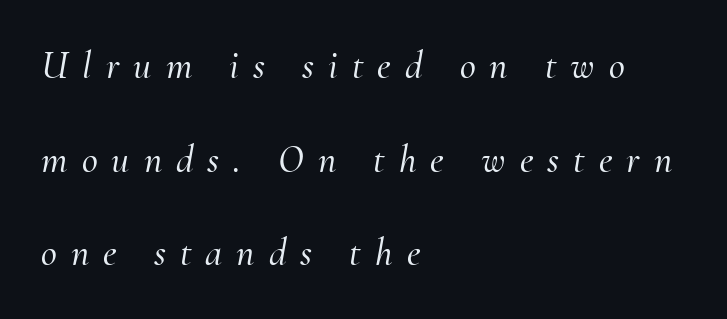
These lines are rendered in a variable-pitch font. The specimen reads as italic at a glance. A clean baseline with only descenders dipping below it. The lines are quadded left.
